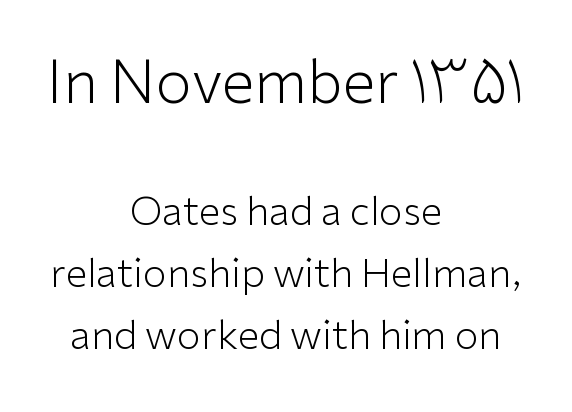
The image shows 59 px light sans-serif type, upright; set centered, normal line spacing (1.6x), normal letter spacing, not underlined; the first (top) block is 1.51x larger; low stroke contrast and a medium x-height.
